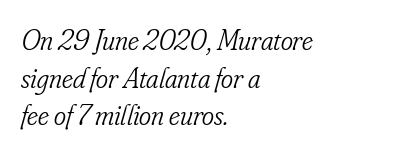
{"serif": "yes", "italic": "yes", "lean": "right", "slant_degrees": 16, "bold": "no", "weight": "light", "width": "condensed", "stroke_contrast": "low", "x_height": "small", "monospaced": "no", "underline": "no", "align": "left", "line_spacing": "normal", "line_spacing_ratio": 1.3, "letter_spacing": "normal", "letter_spacing_em": 0.0, "glyph_px": 29}
